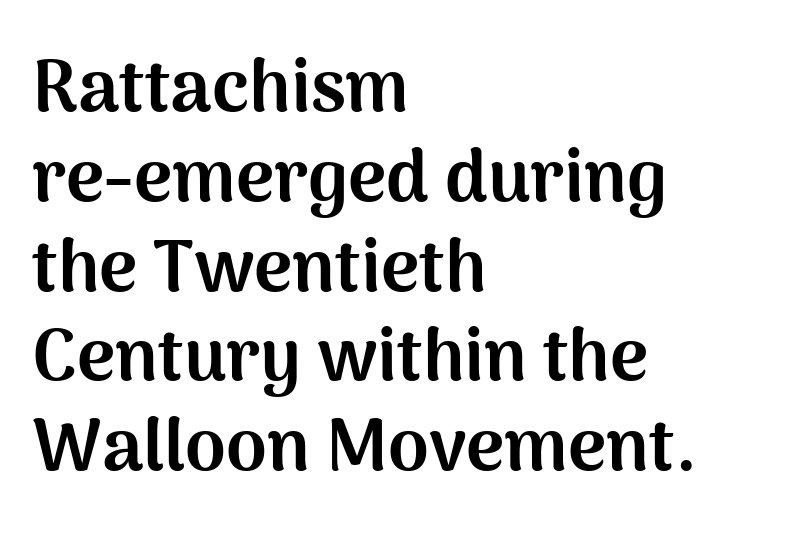
{"serif": "no", "italic": "no", "bold": "yes", "weight": "bold", "width": "normal", "stroke_contrast": "medium", "x_height": "medium", "monospaced": "no", "underline": "no", "align": "left", "line_spacing_ratio": 1.23, "letter_spacing": "normal", "letter_spacing_em": 0.0, "glyph_px": 73}
